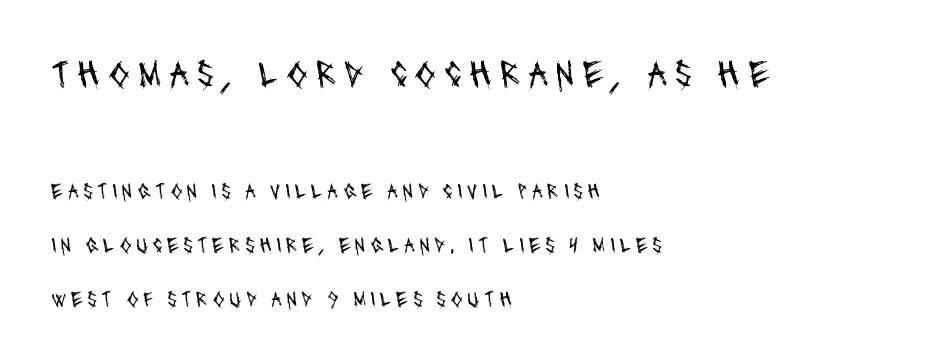
Q: Is the text bold? A: No.
Q: Is the typeface a serif or a sans-serif typeface? A: Sans-serif.
Q: Is the text underlined? A: No.
Q: How is the paragraph aligned? A: Left-aligned.
Q: Is the spacing between letters normal or unusually wide? A: Unusually wide.
Q: Is the spacing between lines tight, normal or loose? A: Loose.
Q: Which block of text is set in a larger size, the first (top) or the second (bottom)? A: The first (top) one.
Q: Width (condensed, normal, or wide)? A: Condensed.
Q: Stroke contrast? A: Medium.
Q: x-height? A: Large.
Q: Monospaced? A: No.
